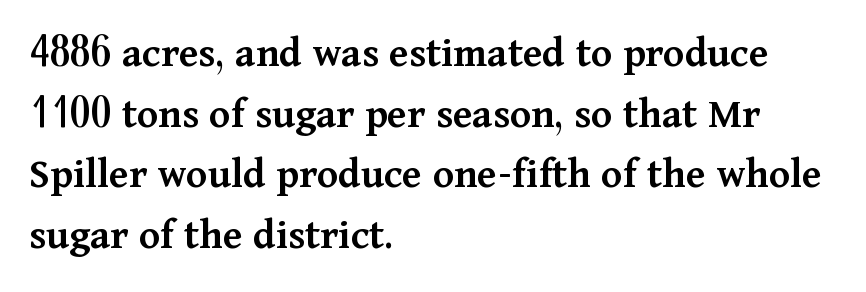
The image shows 44 px semibold serif type, upright; set left-aligned, normal line spacing (1.38x), normal letter spacing, not underlined; medium stroke contrast and a medium x-height.
